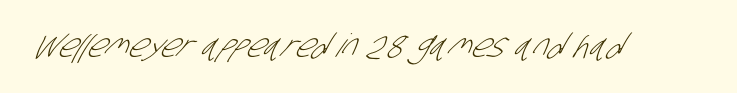
The image shows 32 px light, condensed sans-serif type; set normal letter spacing, not underlined; low stroke contrast and a large x-height.
